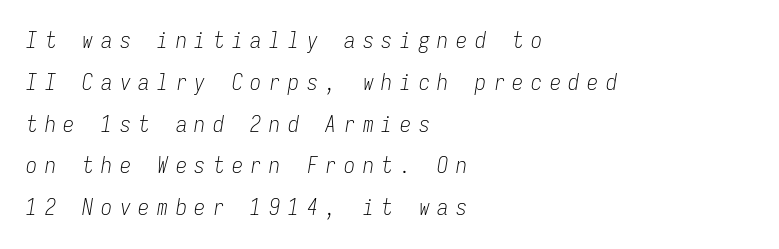
The font's italic variant was chosen for this text. On a weight scale, this lands at 450 or below. Line spacing here is loose. In terms of letterspacing, this is a distinctly airy, spread setting.
